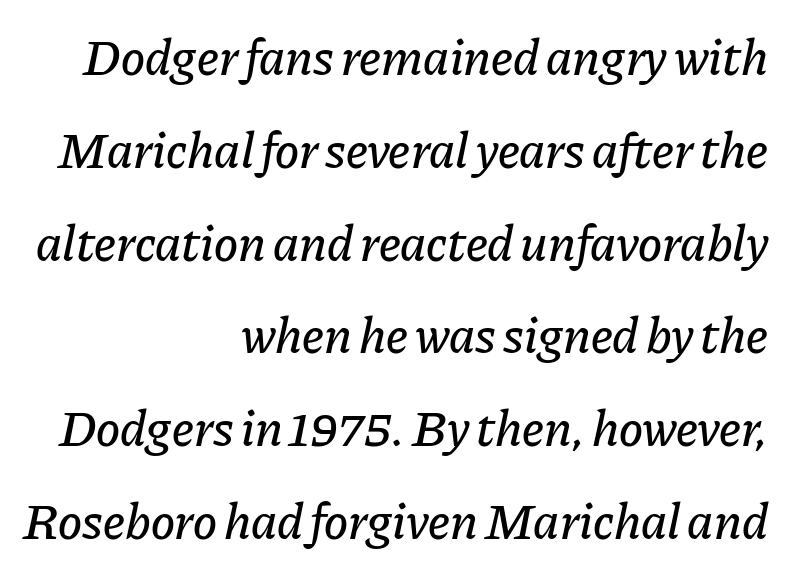
The image shows 51 px text type, italic (leaning right); set right-aligned, line spacing 1.82x, normal letter spacing, not underlined; low stroke contrast and a medium x-height.
